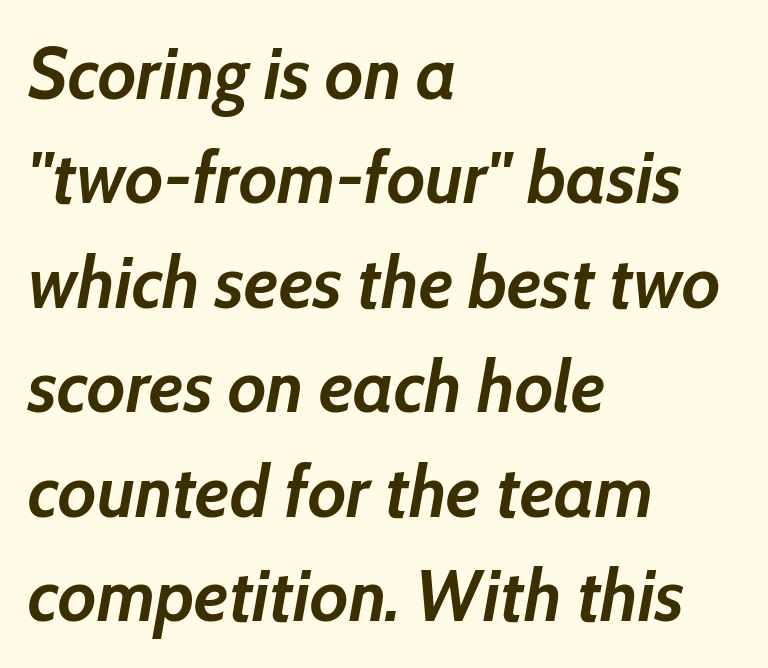
Q: Is the text bold? A: Yes.
Q: Is the text italic (slanted)? A: Yes, it leans right by about 10 degrees.
Q: Is the text underlined? A: No.
Q: How is the paragraph aligned? A: Left-aligned.
Q: Is the spacing between letters normal or unusually wide? A: Normal.
Q: Is the spacing between lines tight, normal or loose? A: Normal.
Q: Width (condensed, normal, or wide)? A: Normal.
Q: Stroke contrast? A: Low.
Q: x-height? A: Medium.
Q: Monospaced? A: No.
